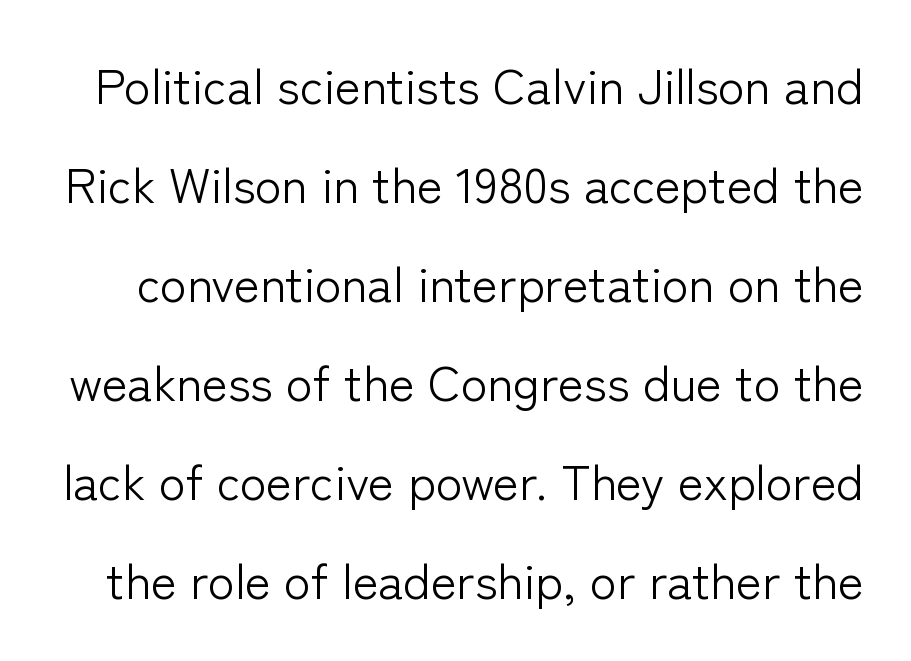
Q: Is the text bold? A: No.
Q: Is the text italic (slanted)? A: No, it is upright.
Q: Is the typeface a serif or a sans-serif typeface? A: Sans-serif.
Q: Is the text underlined? A: No.
Q: Is the spacing between letters normal or unusually wide? A: Normal.
Q: Is the spacing between lines tight, normal or loose? A: Loose.
Q: Width (condensed, normal, or wide)? A: Normal.
Q: Stroke contrast? A: Low.
Q: x-height? A: Medium.
Q: Monospaced? A: No.
